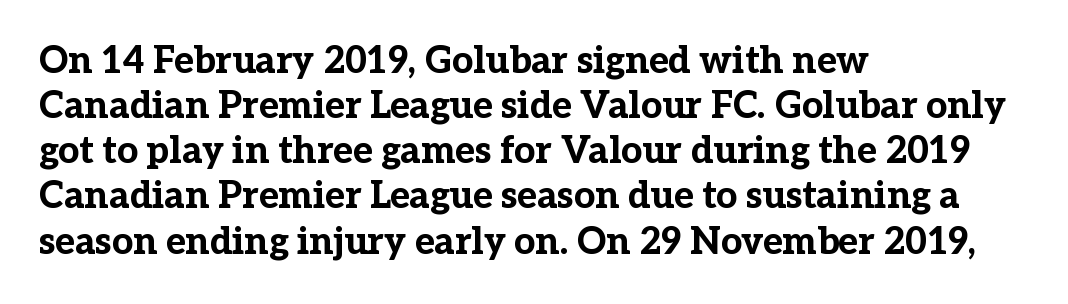
The image shows 37 px bold serif type, upright; set left-aligned, line spacing 1.22x, normal letter spacing, not underlined; low stroke contrast and a medium x-height.
